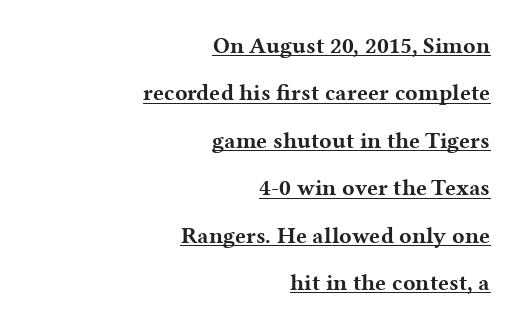
{"italic": "no", "bold": "yes", "underline": "yes", "align": "right", "line_spacing": "loose", "line_spacing_ratio": 2.06, "letter_spacing": "normal", "letter_spacing_em": 0.0, "glyph_px": 23}
